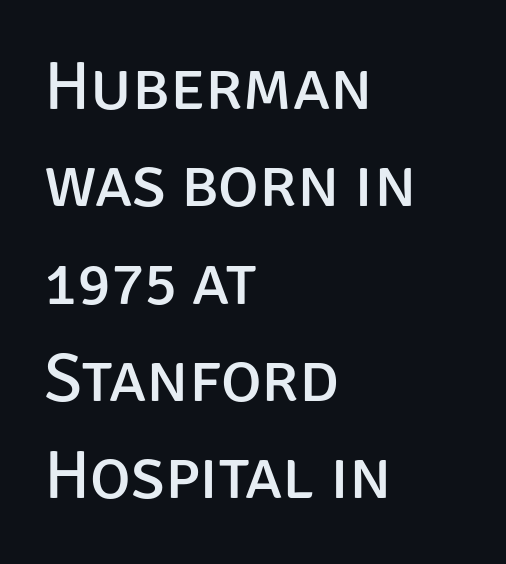
{"serif": "no", "italic": "no", "bold": "no", "weight": "regular", "width": "normal", "stroke_contrast": "low", "x_height": "large", "monospaced": "no", "underline": "no", "align": "left", "line_spacing": "normal", "line_spacing_ratio": 1.41, "letter_spacing": "normal", "letter_spacing_em": 0.0, "glyph_px": 69}
